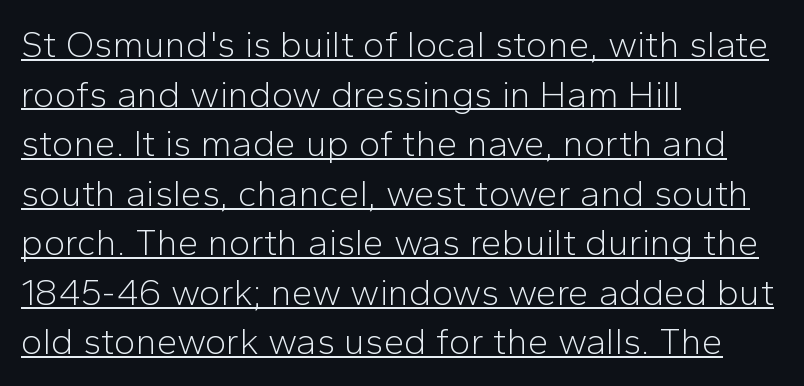
Q: Is the text bold? A: No.
Q: Is the text italic (slanted)? A: No, it is upright.
Q: Is the typeface a serif or a sans-serif typeface? A: Sans-serif.
Q: Is the text underlined? A: Yes.
Q: How is the paragraph aligned? A: Left-aligned.
Q: Is the spacing between letters normal or unusually wide? A: Normal.
Q: Is the spacing between lines tight, normal or loose? A: Normal.
Q: Width (condensed, normal, or wide)? A: Normal.
Q: Stroke contrast? A: Low.
Q: x-height? A: Medium.
Q: Monospaced? A: No.
